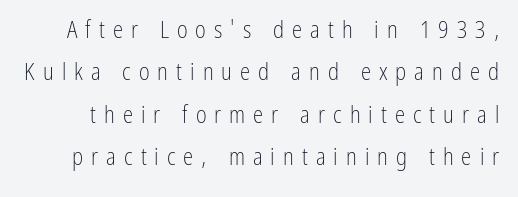
{"italic": "no", "bold": "no", "underline": "no", "line_spacing_ratio": 1.84, "letter_spacing": "wide", "letter_spacing_em": 0.35, "glyph_px": 23}
